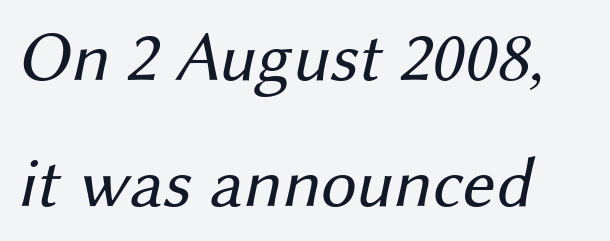
{"serif": "no", "bold": "no", "weight": "regular", "width": "normal", "stroke_contrast": "medium", "x_height": "medium", "monospaced": "no", "underline": "no", "align": "left", "line_spacing_ratio": 1.78, "letter_spacing": "normal", "letter_spacing_em": 0.0, "glyph_px": 71}
